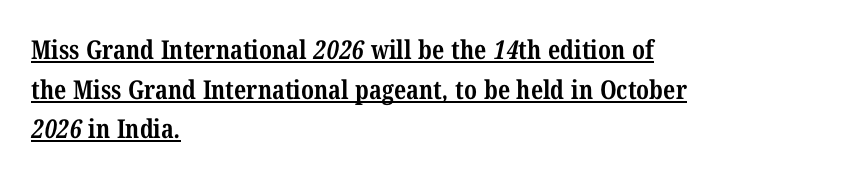
{"bold": "yes", "underline": "yes", "align": "left", "line_spacing": "normal", "line_spacing_ratio": 1.52, "letter_spacing": "normal", "letter_spacing_em": 0.0, "glyph_px": 26}
